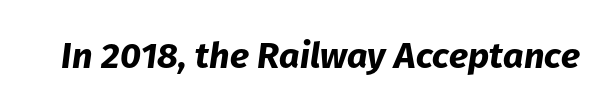
The passage shown is typed in a proportional face where columns would drift. Look at the tracking — it's just the regular setting, nothing added. You'd pick this weight for a headline — it's a proper bold. Letters rest on an invisible, unmarked baseline. Designer's note — italics engaged.
